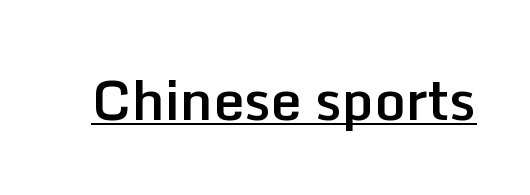
The image shows 55 px semibold sans-serif type, upright; set normal letter spacing, underlined; low stroke contrast and a medium x-height.
